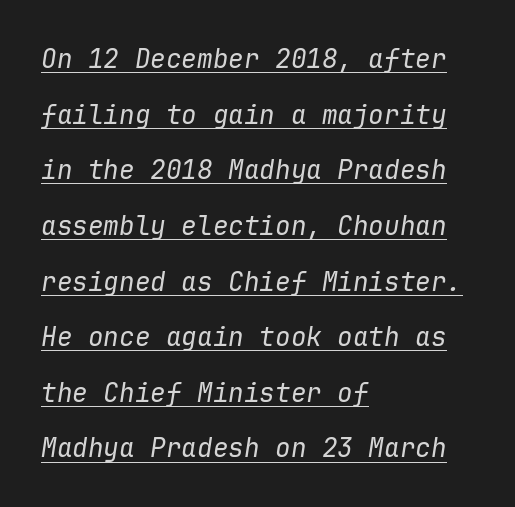
The image shows 26 px text type, italic (leaning right); set left-aligned, loose line spacing (2.14x), normal letter spacing, underlined.
